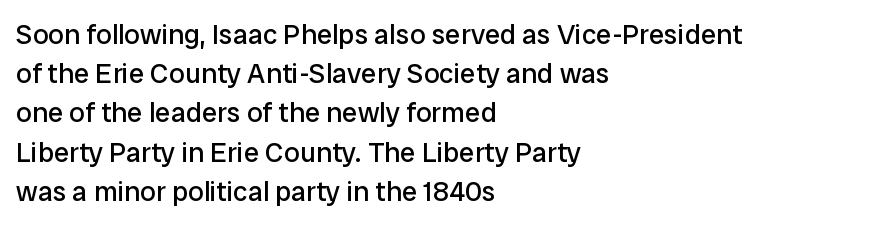
Q: Is the text bold? A: No.
Q: Is the text italic (slanted)? A: No, it is upright.
Q: Is the typeface a serif or a sans-serif typeface? A: Sans-serif.
Q: Is the text underlined? A: No.
Q: How is the paragraph aligned? A: Left-aligned.
Q: Is the spacing between letters normal or unusually wide? A: Normal.
Q: Is the spacing between lines tight, normal or loose? A: Normal.
Q: Width (condensed, normal, or wide)? A: Normal.
Q: Stroke contrast? A: Low.
Q: x-height? A: Medium.
Q: Monospaced? A: No.
